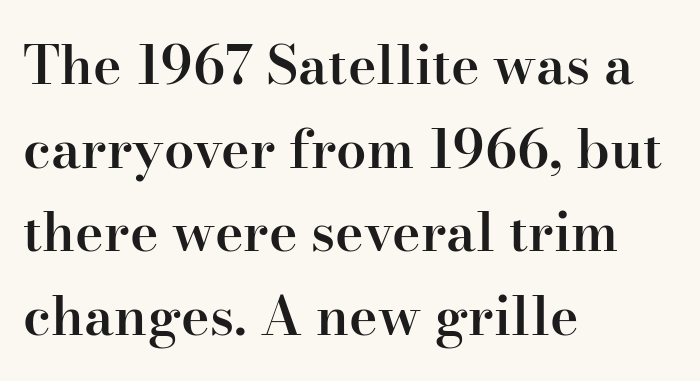
Q: Is the text bold? A: Semi-bold.
Q: Is the text italic (slanted)? A: No, it is upright.
Q: Is the typeface a serif or a sans-serif typeface? A: Serif.
Q: Is the text underlined? A: No.
Q: How is the paragraph aligned? A: Left-aligned.
Q: Is the spacing between letters normal or unusually wide? A: Normal.
Q: Is the spacing between lines tight, normal or loose? A: Normal.
Q: Width (condensed, normal, or wide)? A: Normal.
Q: Stroke contrast? A: High.
Q: x-height? A: Small.
Q: Monospaced? A: No.
